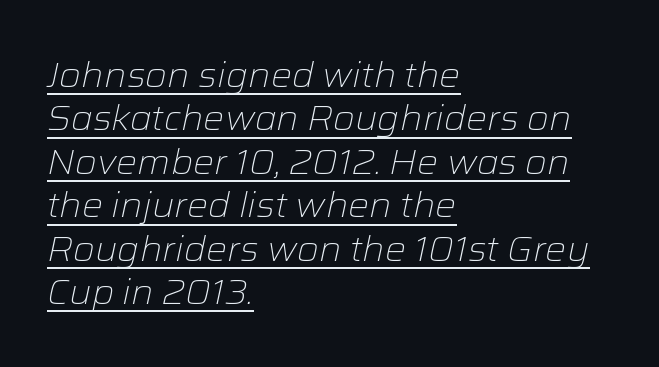
{"italic": "yes", "lean": "right", "slant_degrees": 12, "bold": "no", "weight": "light", "width": "normal", "stroke_contrast": "low", "x_height": "medium", "monospaced": "no", "underline": "yes", "align": "left", "line_spacing_ratio": 1.24, "letter_spacing": "normal", "letter_spacing_em": 0.0, "glyph_px": 35}
